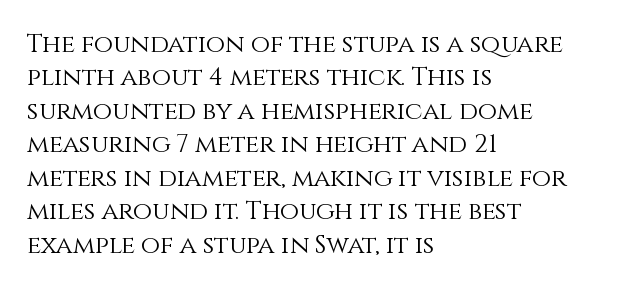
{"italic": "no", "bold": "no", "underline": "no", "align": "left", "line_spacing": "normal", "line_spacing_ratio": 1.34, "letter_spacing": "normal", "letter_spacing_em": 0.0, "glyph_px": 25}
